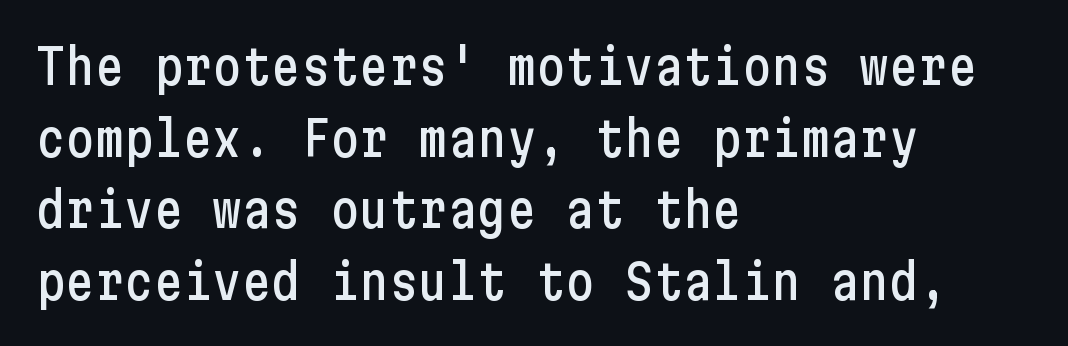
The image shows 49 px condensed sans-serif type, upright; set left-aligned, normal line spacing (1.46x), normal letter spacing, not underlined; low stroke contrast and a medium x-height.
